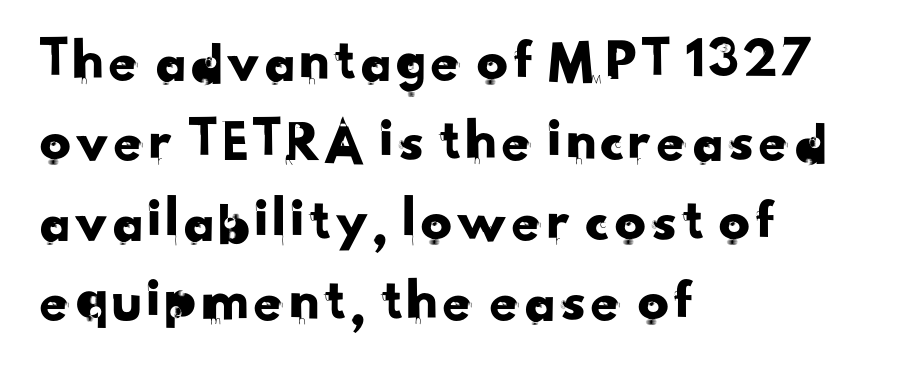
The image shows 62 px sans-serif type; set left-aligned, normal line spacing (1.29x), normal letter spacing, not underlined; low stroke contrast and a small x-height.
